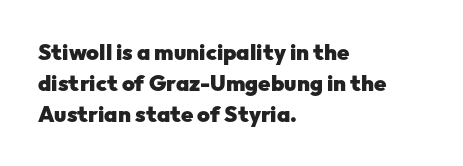
The image shows 22 px bold type, upright; set left-aligned, normal line spacing (1.4x), normal letter spacing, not underlined.
